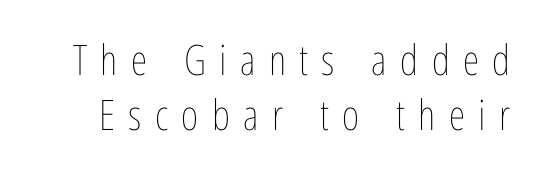
Q: Is the text bold? A: No.
Q: Is the text italic (slanted)? A: No, it is upright.
Q: Is the text underlined? A: No.
Q: Is the spacing between letters normal or unusually wide? A: Unusually wide.
Q: Is the spacing between lines tight, normal or loose? A: Normal.
Q: Width (condensed, normal, or wide)? A: Condensed.
Q: Stroke contrast? A: Low.
Q: x-height? A: Medium.
Q: Monospaced? A: No.
